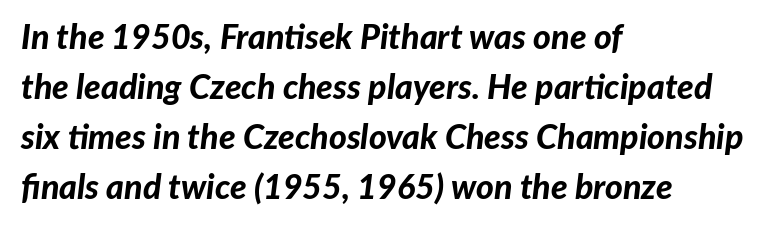
Q: Is the text bold? A: Yes.
Q: Is the text italic (slanted)? A: Yes, it leans right by about 7 degrees.
Q: Is the text underlined? A: No.
Q: How is the paragraph aligned? A: Left-aligned.
Q: Is the spacing between letters normal or unusually wide? A: Normal.
Q: Is the spacing between lines tight, normal or loose? A: Normal.
Q: Width (condensed, normal, or wide)? A: Normal.
Q: Stroke contrast? A: Low.
Q: x-height? A: Medium.
Q: Monospaced? A: No.
